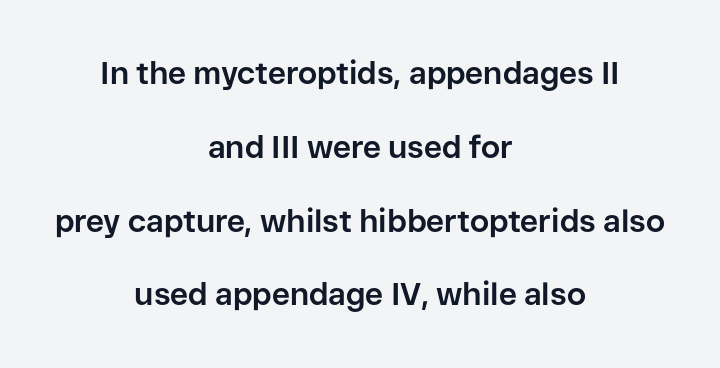
Q: Is the text bold? A: Yes.
Q: Is the text italic (slanted)? A: No, it is upright.
Q: Is the typeface a serif or a sans-serif typeface? A: Sans-serif.
Q: Is the text underlined? A: No.
Q: How is the paragraph aligned? A: Centered.
Q: Is the spacing between letters normal or unusually wide? A: Normal.
Q: Is the spacing between lines tight, normal or loose? A: Loose.
Q: Width (condensed, normal, or wide)? A: Normal.
Q: Stroke contrast? A: Low.
Q: x-height? A: Medium.
Q: Monospaced? A: No.
